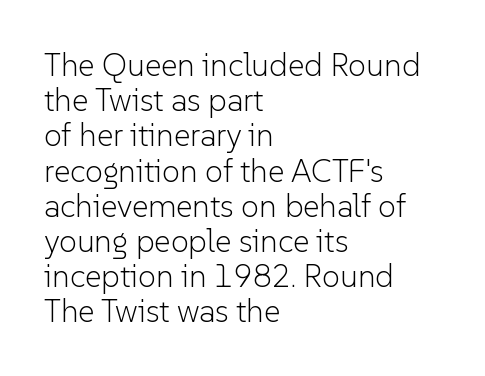
{"serif": "no", "italic": "no", "bold": "no", "weight": "light", "width": "normal", "stroke_contrast": "low", "x_height": "medium", "monospaced": "no", "underline": "no", "align": "left", "line_spacing": "tight", "line_spacing_ratio": 1.1, "letter_spacing": "normal", "letter_spacing_em": 0.0, "glyph_px": 32}
